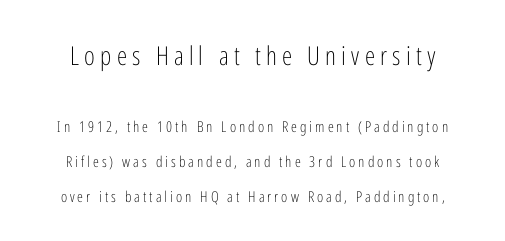
Q: Is the text bold? A: No.
Q: Is the text italic (slanted)? A: No, it is upright.
Q: Is the text underlined? A: No.
Q: How is the paragraph aligned? A: Centered.
Q: Is the spacing between letters normal or unusually wide? A: Unusually wide.
Q: Is the spacing between lines tight, normal or loose? A: Loose.
Q: Which block of text is set in a larger size, the first (top) or the second (bottom)? A: The first (top) one.
